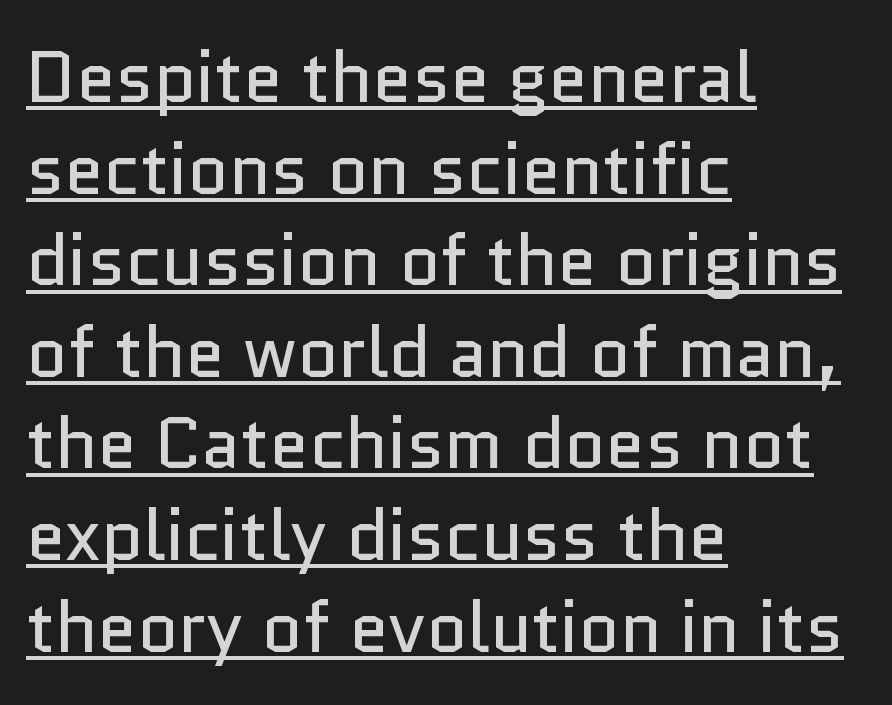
{"serif": "no", "italic": "no", "bold": "no", "weight": "regular", "width": "normal", "stroke_contrast": "low", "x_height": "medium", "monospaced": "no", "underline": "yes", "align": "left", "line_spacing": "normal", "line_spacing_ratio": 1.29, "letter_spacing": "normal", "letter_spacing_em": 0.0, "glyph_px": 71}
